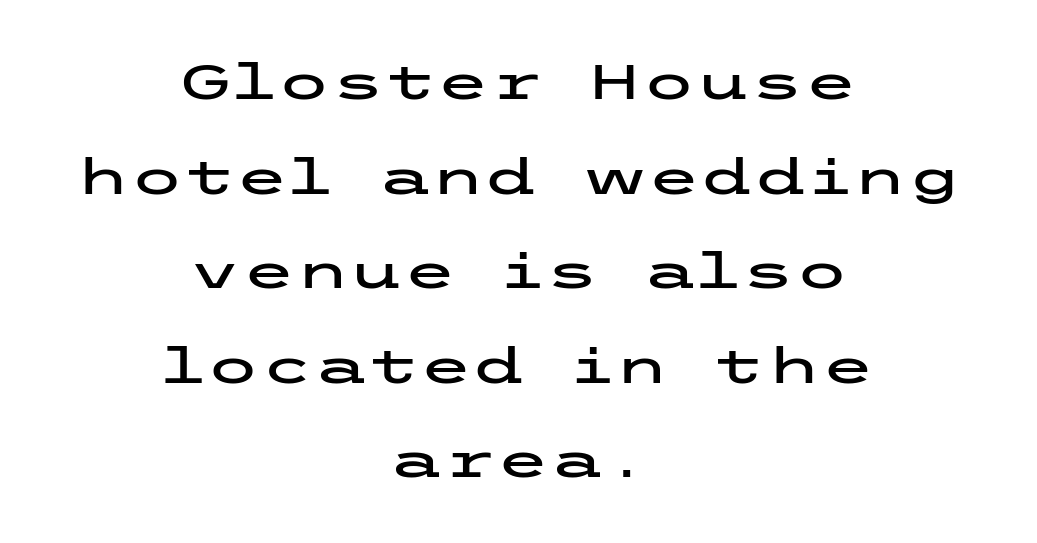
Nobody touched the tracking dial on this one. Bare-footed words on every line. Where is the straight margin? There isn't one; the lines are centered. Quick note: not italic, upright.
